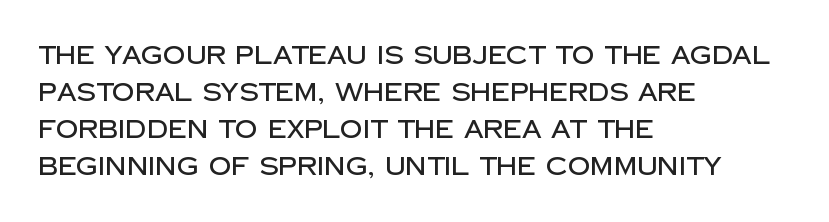
The space beneath each line is pristine and unruled. Compared with typical paragraphs, the rows here are spaced about the same. Notice how the passage keeps a crisp vertical edge on the left only. Short note: letters normally spaced.
